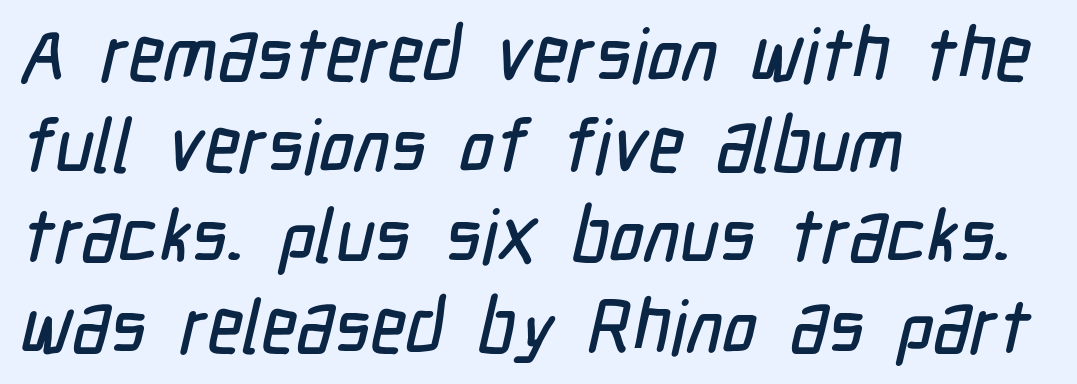
The image shows 75 px condensed sans-serif type; set left-aligned, line spacing 1.21x, normal letter spacing, not underlined; low stroke contrast and a medium x-height.
